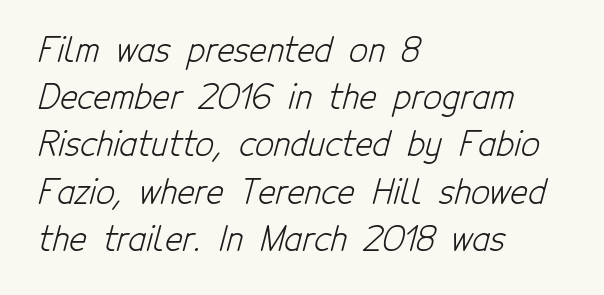
Descender tails drop into unmarked territory. Each line starts at the same left margin while the right side varies. The weight tops out at a normal text grade. The leading is moderate, giving the passage an even texture. No extra tracking has been applied to these lines. Think of a printed novel: that variable character pitch is what you see here.
